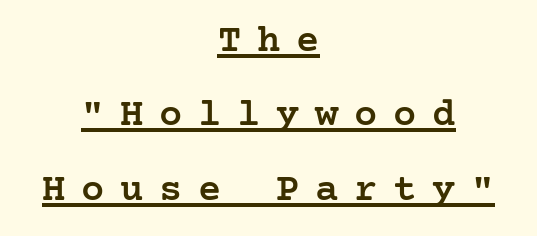
The line-height multiplier appears high, well above default. Underlined type. These words are printed semibold, heavier than regular yet not bold. Look at the bottom of the vertical strokes: they flare into serifs here. These lines were composed using upright roman letters. Caption: expanded tracking, letters set apart.
